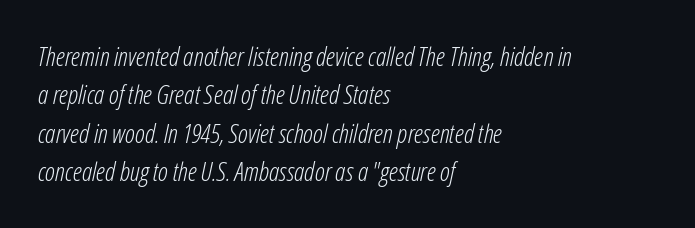
Q: Is the text bold? A: No.
Q: Is the text italic (slanted)? A: Yes, it leans right by about 12 degrees.
Q: Is the text underlined? A: No.
Q: How is the paragraph aligned? A: Left-aligned.
Q: Is the spacing between letters normal or unusually wide? A: Normal.
Q: Is the spacing between lines tight, normal or loose? A: Normal.
